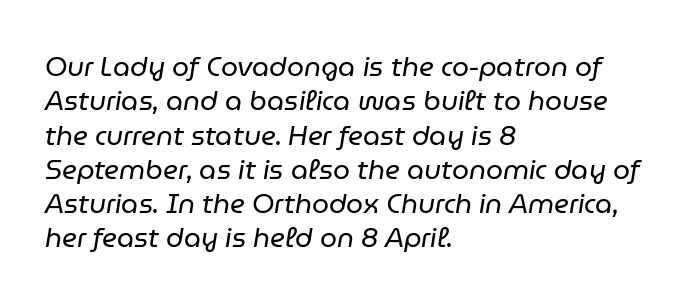
Beneath every word, the page is bare. Notice how the passage keeps a crisp vertical edge on the left only. Rows of type keep a routine distance in the vertical direction. The face looks like a standard text weight, possibly lighter. Observe the lean: these are italic letterforms.
